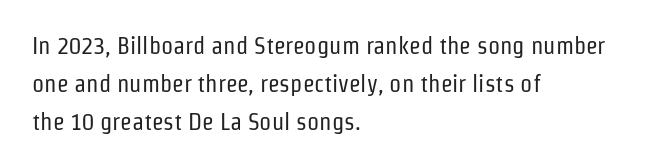
Caption: standard tracking, unaltered. How would I describe the line gaps? Plain and ordinary. Notice how the stems are strictly vertical — no italics here. The typeface has the unassuming heft of standard copy or less. The lines are quadded left.
